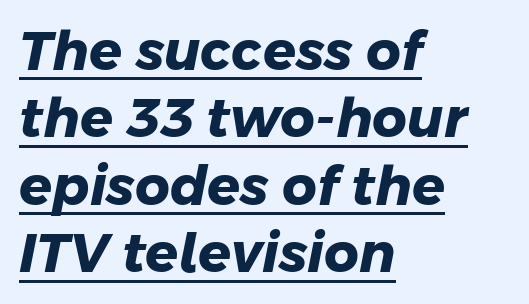
Q: Is the text bold? A: Yes.
Q: Is the typeface a serif or a sans-serif typeface? A: Sans-serif.
Q: Is the text underlined? A: Yes.
Q: How is the paragraph aligned? A: Left-aligned.
Q: Is the spacing between letters normal or unusually wide? A: Normal.
Q: Is the spacing between lines tight, normal or loose? A: Normal.
Q: Width (condensed, normal, or wide)? A: Normal.
Q: Stroke contrast? A: Low.
Q: x-height? A: Medium.
Q: Monospaced? A: No.
